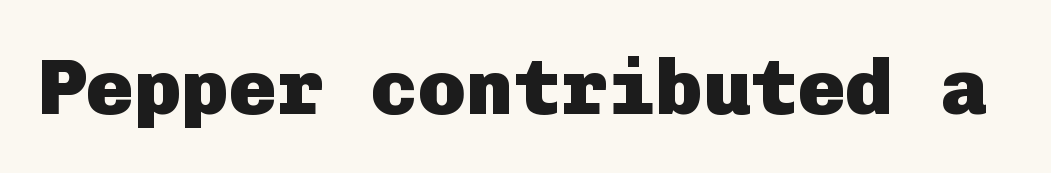
Italic? Not at all — the glyphs are vertical. The glyphs have the mass of a bold cut. Compared with typical body copy, the letter spacing here is the same. Serifs: no, the terminals of the letterforms are clean. The passage shown is not underscored anywhere.
